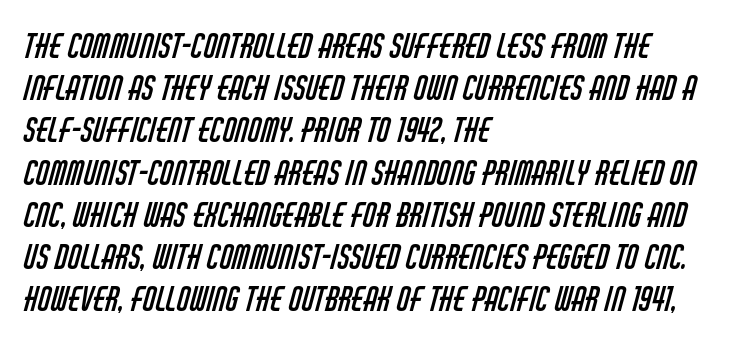
The image shows 33 px regular-weight, condensed sans-serif type; set left-aligned, normal line spacing (1.28x), normal letter spacing, not underlined; low stroke contrast and a large x-height.
